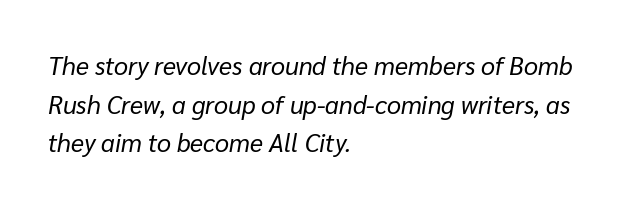
Is the block centered? No — it sits flush against the left margin. The passage shown is not underscored anywhere. When letters slant like this, we call the style italic. Characters follow at the spacing the type designer built in.
